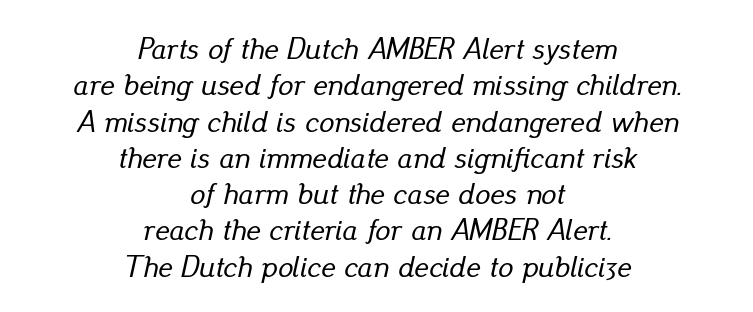
Q: Is the text italic (slanted)? A: Yes, it leans right by about 13 degrees.
Q: Is the text underlined? A: No.
Q: How is the paragraph aligned? A: Centered.
Q: Is the spacing between letters normal or unusually wide? A: Normal.
Q: Width (condensed, normal, or wide)? A: Normal.
Q: Stroke contrast? A: Low.
Q: x-height? A: Small.
Q: Monospaced? A: No.
